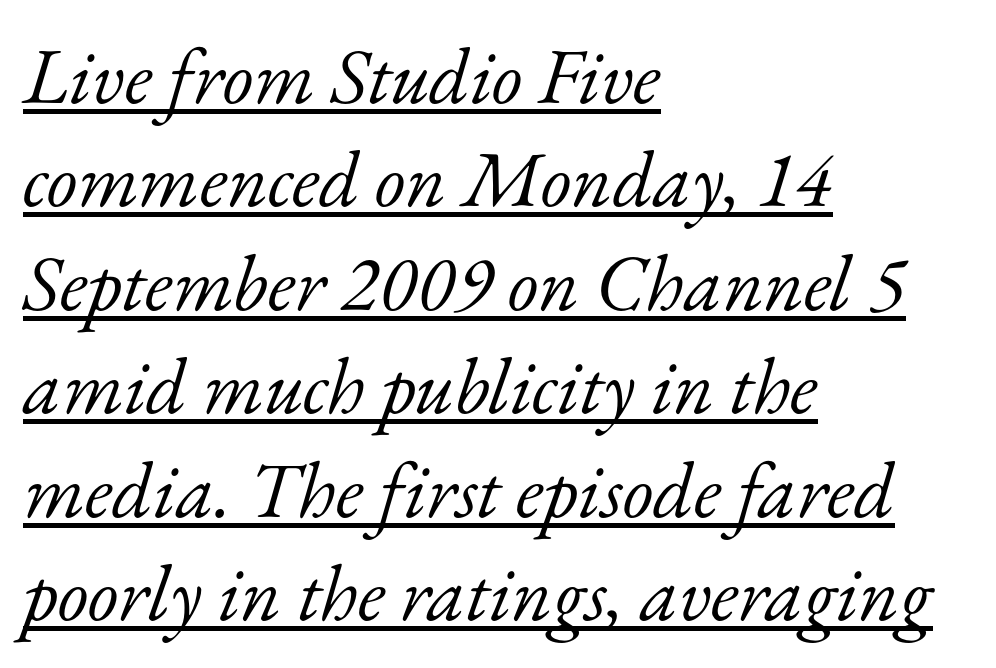
Q: Is the text bold? A: No.
Q: Is the text italic (slanted)? A: Yes, it leans right by about 17 degrees.
Q: Is the typeface a serif or a sans-serif typeface? A: Serif.
Q: Is the text underlined? A: Yes.
Q: How is the paragraph aligned? A: Left-aligned.
Q: Is the spacing between letters normal or unusually wide? A: Normal.
Q: Is the spacing between lines tight, normal or loose? A: Normal.
Q: Width (condensed, normal, or wide)? A: Normal.
Q: Stroke contrast? A: Low.
Q: x-height? A: Small.
Q: Monospaced? A: No.
